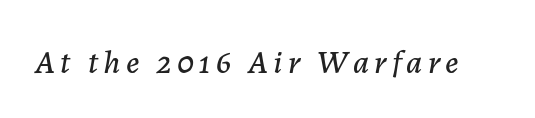
Looks like regular typesetting: each glyph gets only the width it needs. The axis of the letterforms is tilted away from vertical. The gap between lines stays unmarked.
